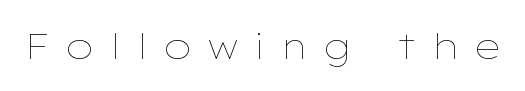
Q: Is the text bold? A: No.
Q: Is the text italic (slanted)? A: No, it is upright.
Q: Is the text underlined? A: No.
Q: Is the spacing between letters normal or unusually wide? A: Unusually wide.
Q: Width (condensed, normal, or wide)? A: Wide.
Q: Stroke contrast? A: Low.
Q: x-height? A: Medium.
Q: Monospaced? A: No.
